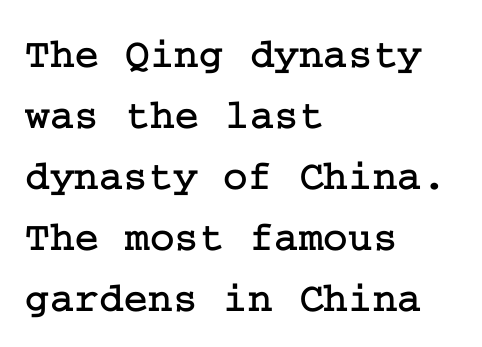
The image shows 42 px serif type, upright; set left-aligned, normal line spacing (1.45x), normal letter spacing, not underlined; low stroke contrast and a medium x-height.
